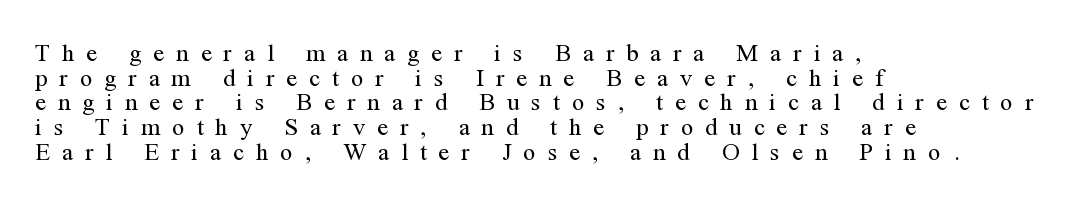
The image shows 25 px text type, upright; set left-aligned, tight line spacing (0.99x), unusually wide letter spacing (+0.48 em), not underlined.
